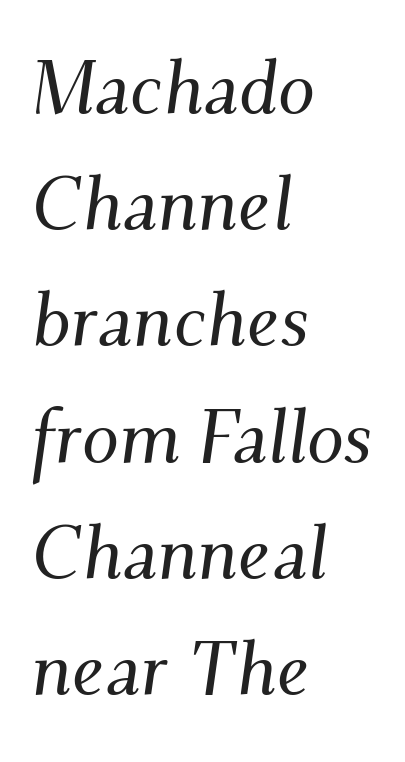
Q: Is the text italic (slanted)? A: Yes, it leans right by about 9 degrees.
Q: Is the typeface a serif or a sans-serif typeface? A: Serif.
Q: Is the text underlined? A: No.
Q: How is the paragraph aligned? A: Left-aligned.
Q: Is the spacing between letters normal or unusually wide? A: Normal.
Q: Is the spacing between lines tight, normal or loose? A: Normal.
Q: Width (condensed, normal, or wide)? A: Normal.
Q: Stroke contrast? A: Medium.
Q: x-height? A: Small.
Q: Monospaced? A: No.
